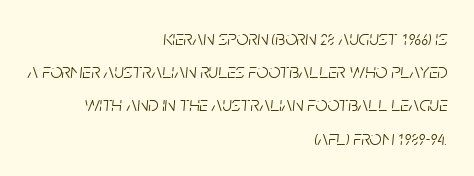
{"italic": "yes", "lean": "right", "slant_degrees": 5, "bold": "no", "underline": "no", "align": "right", "line_spacing": "normal", "line_spacing_ratio": 1.58, "letter_spacing": "normal", "letter_spacing_em": 0.0, "glyph_px": 21}
